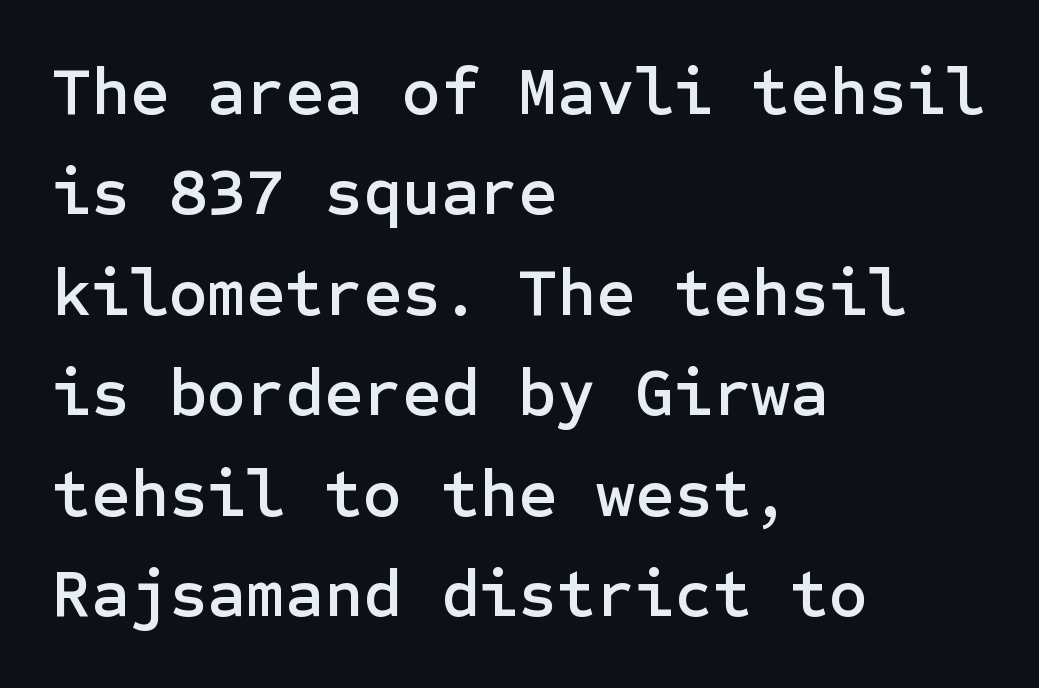
{"serif": "no", "italic": "no", "width": "normal", "stroke_contrast": "low", "x_height": "medium", "underline": "no", "align": "left", "line_spacing": "normal", "line_spacing_ratio": 1.5, "letter_spacing": "normal", "letter_spacing_em": 0.0, "glyph_px": 67}
